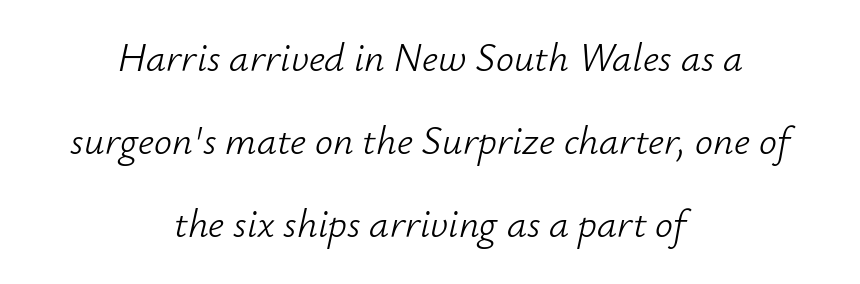
Q: Is the text bold? A: No.
Q: Is the text italic (slanted)? A: Yes, it leans right by about 12 degrees.
Q: Is the text underlined? A: No.
Q: How is the paragraph aligned? A: Centered.
Q: Is the spacing between letters normal or unusually wide? A: Normal.
Q: Is the spacing between lines tight, normal or loose? A: Loose.
Q: Width (condensed, normal, or wide)? A: Normal.
Q: Stroke contrast? A: Low.
Q: x-height? A: Small.
Q: Monospaced? A: No.
